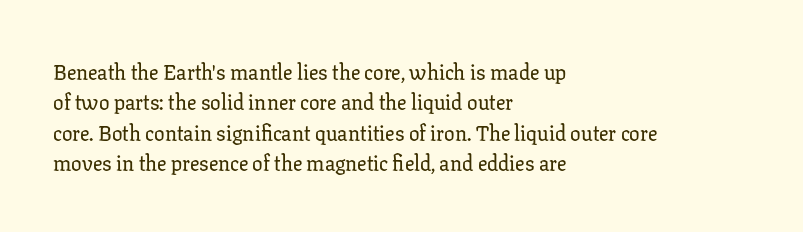
The image shows 21 px text type, upright; set left-aligned, normal line spacing (1.45x), normal letter spacing, not underlined.
